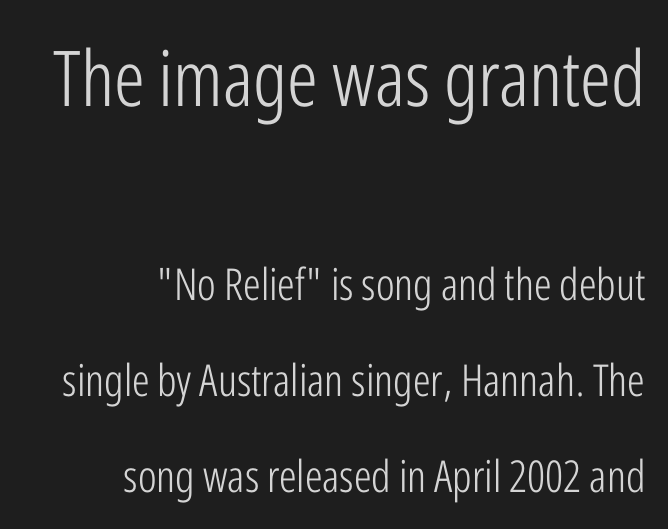
{"serif": "no", "italic": "no", "bold": "no", "weight": "light", "width": "condensed", "stroke_contrast": "low", "x_height": "medium", "monospaced": "no", "underline": "no", "align": "right", "line_spacing": "loose", "line_spacing_ratio": 2.18, "letter_spacing": "normal", "letter_spacing_em": 0.0, "larger_block": "first", "size_ratio": 1.75, "glyph_px": 77}
